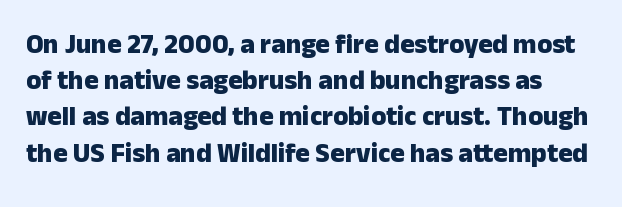
Q: Is the text bold? A: Yes.
Q: Is the text italic (slanted)? A: No, it is upright.
Q: Is the text underlined? A: No.
Q: Is the spacing between letters normal or unusually wide? A: Normal.
Q: Is the spacing between lines tight, normal or loose? A: Normal.
